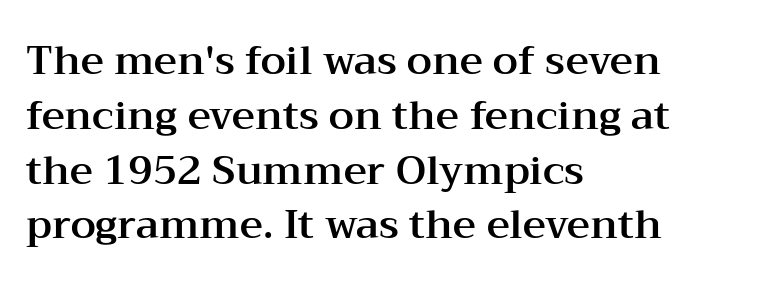
Q: Is the text italic (slanted)? A: No, it is upright.
Q: Is the typeface a serif or a sans-serif typeface? A: Serif.
Q: Is the text underlined? A: No.
Q: How is the paragraph aligned? A: Left-aligned.
Q: Is the spacing between letters normal or unusually wide? A: Normal.
Q: Is the spacing between lines tight, normal or loose? A: Normal.
Q: Width (condensed, normal, or wide)? A: Wide.
Q: Stroke contrast? A: Medium.
Q: x-height? A: Medium.
Q: Monospaced? A: No.
